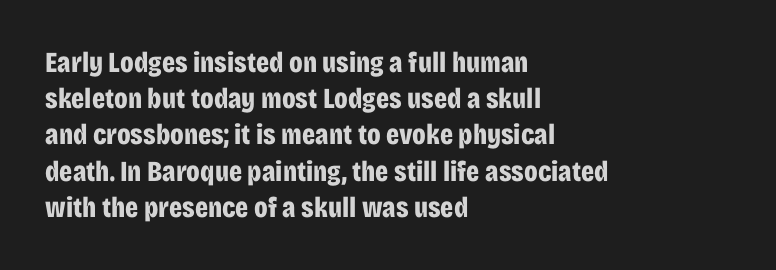
{"serif": "no", "italic": "no", "bold": "yes", "weight": "bold", "width": "condensed", "stroke_contrast": "low", "x_height": "large", "monospaced": "no", "underline": "no", "align": "left", "line_spacing": "normal", "line_spacing_ratio": 1.25, "letter_spacing": "normal", "letter_spacing_em": 0.0, "glyph_px": 29}
